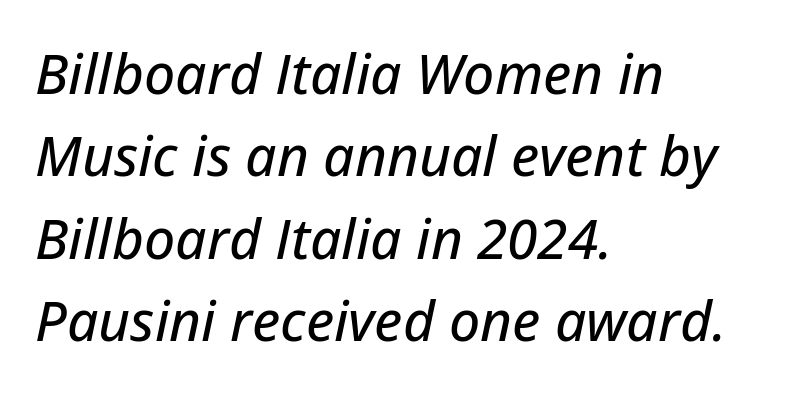
The image shows 55 px text type, italic (leaning right); set left-aligned, normal line spacing (1.5x), normal letter spacing, not underlined; low stroke contrast and a medium x-height.
